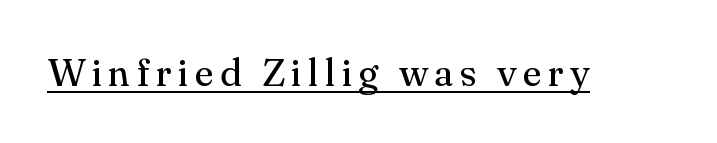
Q: Is the text bold? A: No.
Q: Is the text italic (slanted)? A: No, it is upright.
Q: Is the typeface a serif or a sans-serif typeface? A: Serif.
Q: Is the text underlined? A: Yes.
Q: Width (condensed, normal, or wide)? A: Normal.
Q: Stroke contrast? A: Medium.
Q: x-height? A: Small.
Q: Monospaced? A: No.
